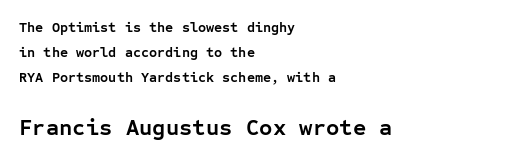
The typesetter chose a ragged-right arrangement here. No italicization has been applied; the sample stays upright. Default kerning and tracking; the words read as compact shapes. Small over large — that's the arrangement of the two blocks here.
